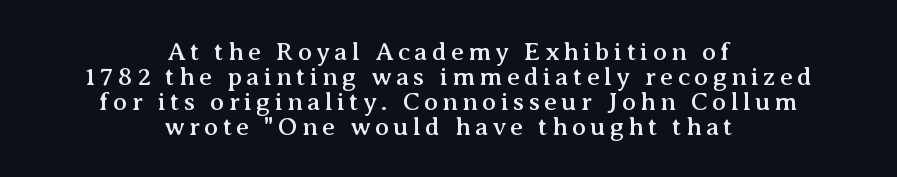
{"italic": "no", "underline": "no", "align": "center", "line_spacing": "tight", "line_spacing_ratio": 0.96, "glyph_px": 26}
